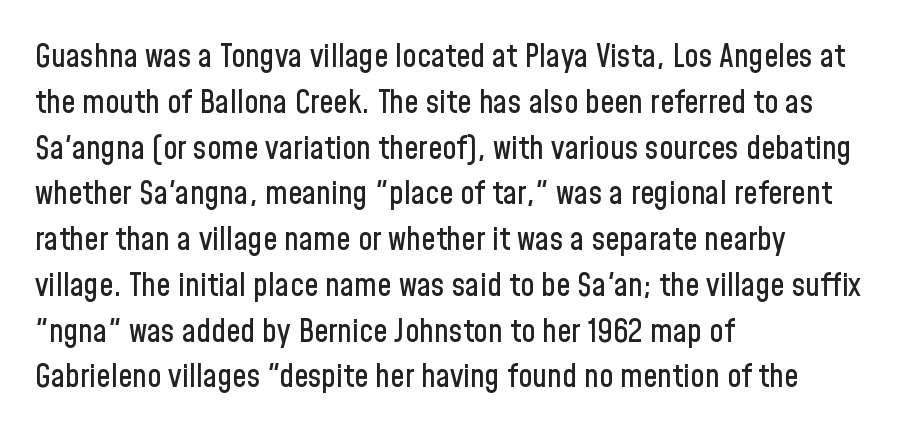
Summary of vertical rhythm: regular, with standard interline spacing. The passage shown is typeset with a sans-serif family. It's the straight-up-and-down kind of type. Leftover space on each line is placed entirely after the last word. You could call the tracking neutral — neither tight nor loose.
